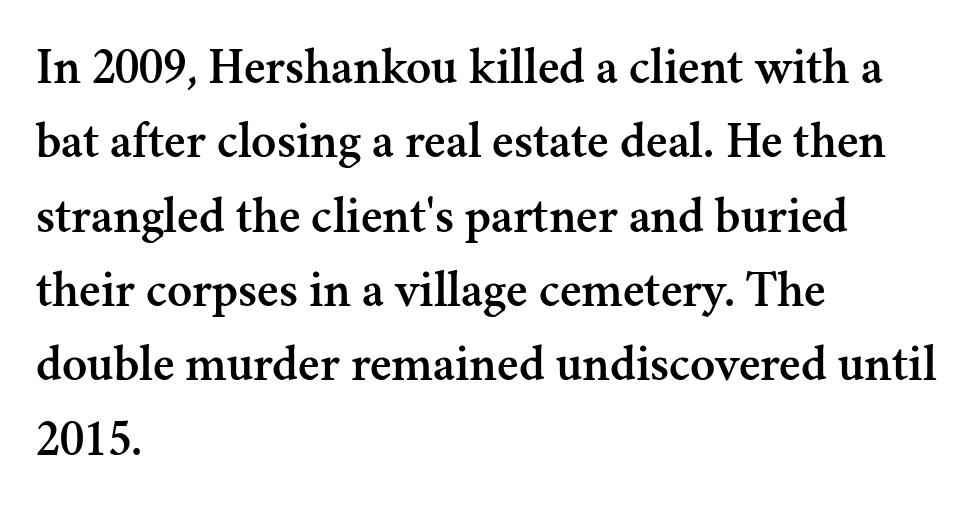
Plain, unruled lines of type. A typesetter would label this face a serif. How are the letters spaced? Ordinarily, with no added tracking. The line-height multiplier appears to be the usual default. Italic? Not at all — the glyphs are vertical. This sample is left-justified, so line endings fall wherever the words run out.
